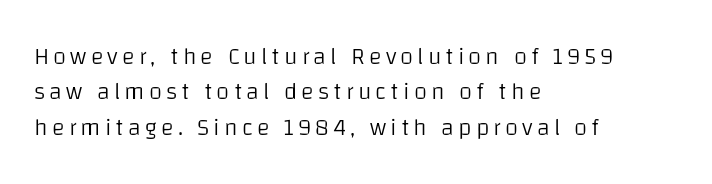
You can tell it's not italic because the verticals are truly vertical. Is the stroke heavy? The answer is a plain regular-or-lighter. Honestly, there is no underline to notice here at all. If you drew a ruler down the left edge, every line would touch it.
